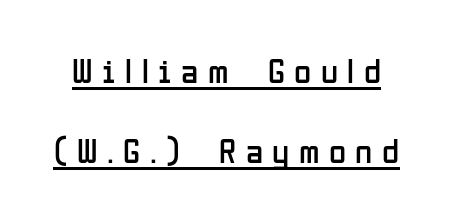
Q: Is the text bold? A: No.
Q: Is the text italic (slanted)? A: No, it is upright.
Q: Is the typeface a serif or a sans-serif typeface? A: Sans-serif.
Q: Is the text underlined? A: Yes.
Q: Is the spacing between letters normal or unusually wide? A: Unusually wide.
Q: Is the spacing between lines tight, normal or loose? A: Loose.
Q: Width (condensed, normal, or wide)? A: Condensed.
Q: Stroke contrast? A: Low.
Q: x-height? A: Medium.
Q: Monospaced? A: No.
